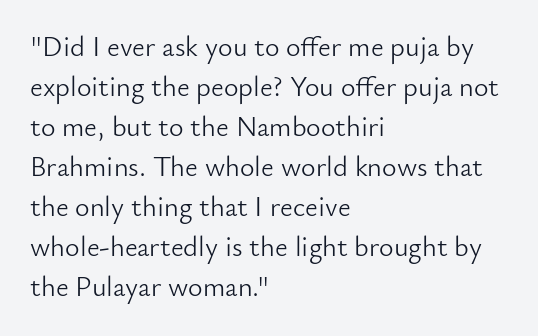
Observe the ordinary spacing: letters are neighbours, not strangers. This is the regular roman posture of the typeface. The letterforms sit at book weight or below. Descenders are the only things crossing below the line. Looks like regular typesetting: each glyph gets only the width it needs.
